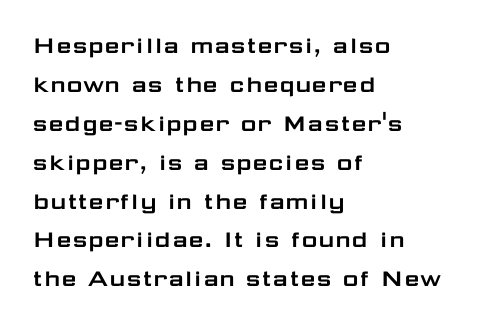
This block has exactly the height ordinary leading produces. The specimen reads as upright at a glance. Letters rest on an invisible, unmarked baseline. Compared with typical body copy, the letter spacing here is the same.
